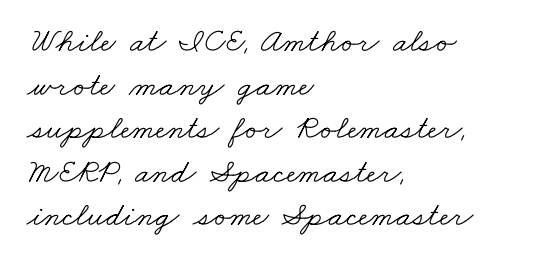
The image shows 34 px light, wide serif type; set left-aligned, normal line spacing (1.28x), normal letter spacing, not underlined; low stroke contrast and a small x-height.
